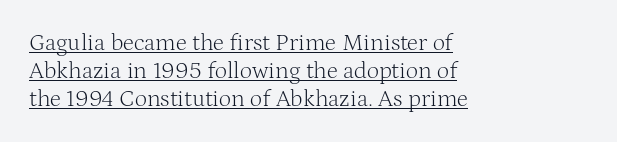
The face looks like a standard text weight, possibly lighter. This is roman type, the default non-slanted kind. Descenders here cross a horizontal rule under the line. The face used here is rendered with its standard letterfit. Where is the straight margin? On the left.
